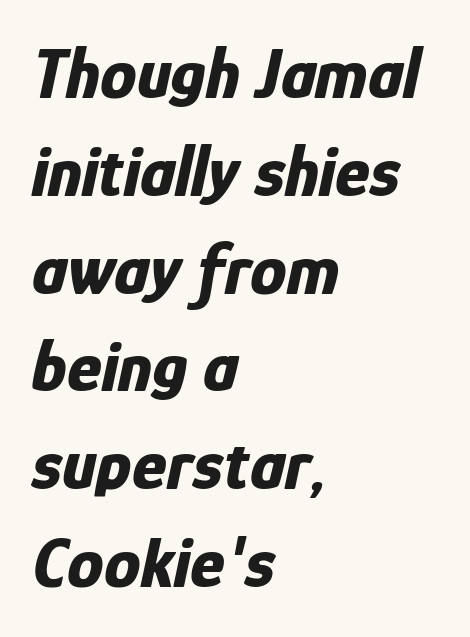
The image shows 73 px bold, condensed type, italic (leaning right); set left-aligned, normal line spacing (1.34x), normal letter spacing, not underlined; low stroke contrast and a medium x-height.
